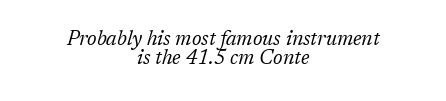
This block would grow much taller if given ordinary leading; it's compressed now. The gaps between neighbouring characters are ordinary and unremarkable. The lines in this sample share a center point and differ in where they start and stop. When letters slant like this, we call the style italic. Decoration check: the copy has no underline.
